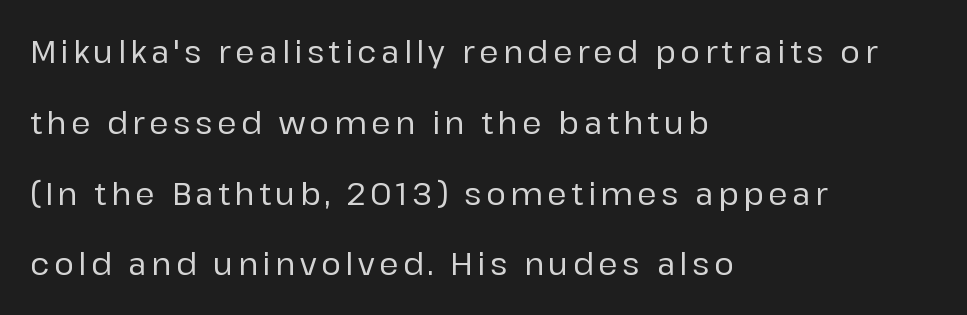
Reading down the column, the eye jumps a long way to each next line. The designer went with a sans here, leaving each stem footless. Is this a fixed-width face? No — the glyphs have proportional, varying widths. The specimen reads as upright at a glance. The string is rendered with underlining switched off. Line beginnings align vertically; line endings do not.
